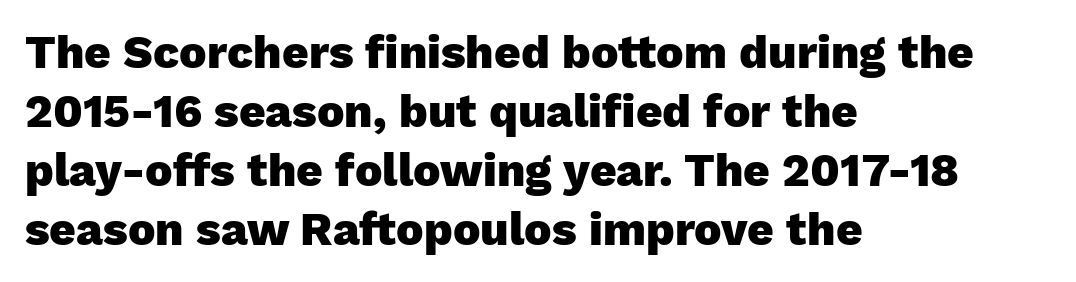
The horizontal fit of the characters is conventional and even. Type style note: lacks serifs. The baseline area is clear. The passage shown stacks its lines at a standard gap.
